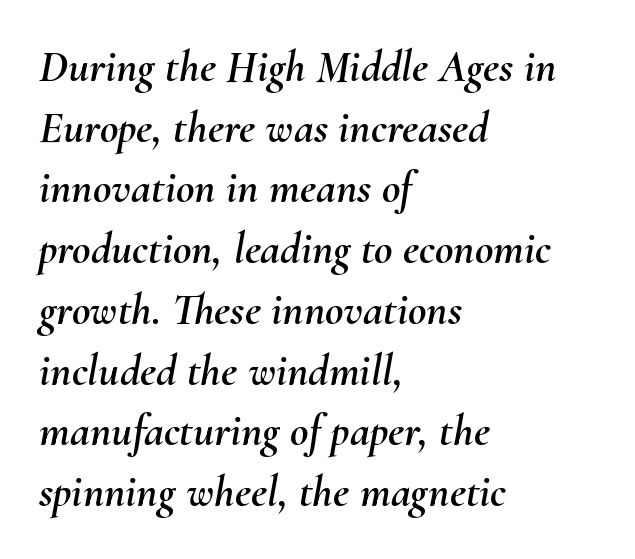
The image shows 45 px text type, italic (leaning right); set left-aligned, normal line spacing (1.35x), normal letter spacing, not underlined; medium stroke contrast and a small x-height.
